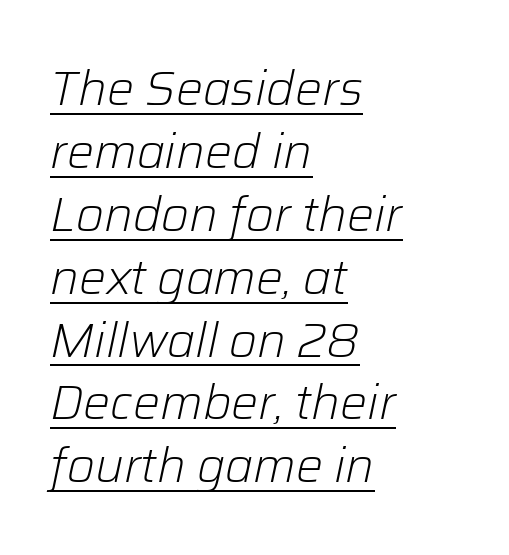
Q: Is the text bold? A: No.
Q: Is the text italic (slanted)? A: Yes, it leans right by about 12 degrees.
Q: Is the text underlined? A: Yes.
Q: How is the paragraph aligned? A: Left-aligned.
Q: Is the spacing between letters normal or unusually wide? A: Normal.
Q: Is the spacing between lines tight, normal or loose? A: Normal.
Q: Width (condensed, normal, or wide)? A: Normal.
Q: Stroke contrast? A: Low.
Q: x-height? A: Medium.
Q: Monospaced? A: No.
